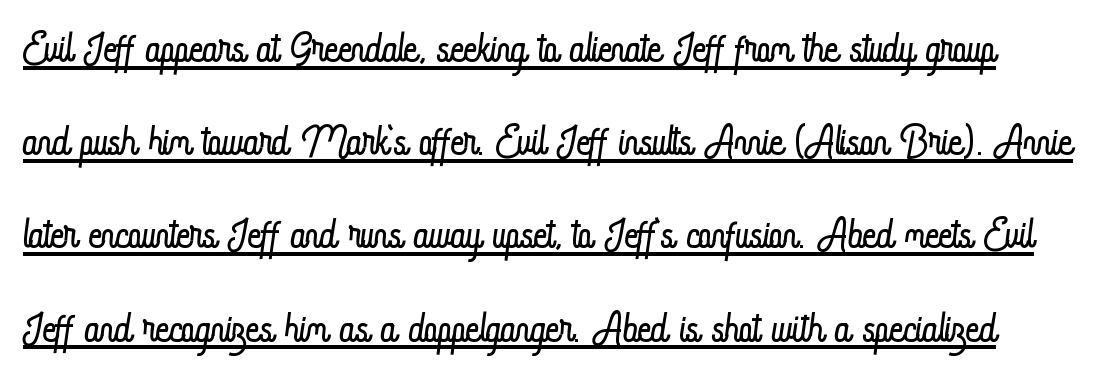
The rendering keeps characters at their native spacing. Is the stroke heavy? The answer is a plain regular-or-lighter. One glance says typical: line gaps are just what's usual. The passage shown is typed in a proportional face where columns would drift. Check the space under the baseline: a stroke is drawn there.
